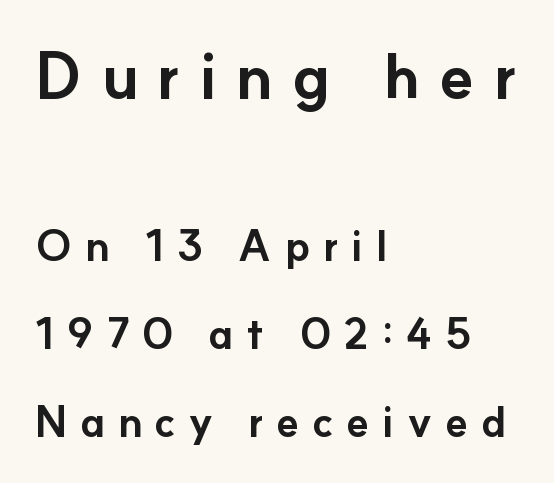
Q: Is the text bold? A: Yes.
Q: Is the text italic (slanted)? A: No, it is upright.
Q: Is the typeface a serif or a sans-serif typeface? A: Sans-serif.
Q: Is the text underlined? A: No.
Q: How is the paragraph aligned? A: Left-aligned.
Q: Is the spacing between letters normal or unusually wide? A: Unusually wide.
Q: Is the spacing between lines tight, normal or loose? A: Loose.
Q: Which block of text is set in a larger size, the first (top) or the second (bottom)? A: The first (top) one.
Q: Width (condensed, normal, or wide)? A: Normal.
Q: Stroke contrast? A: Low.
Q: x-height? A: Small.
Q: Monospaced? A: No.
